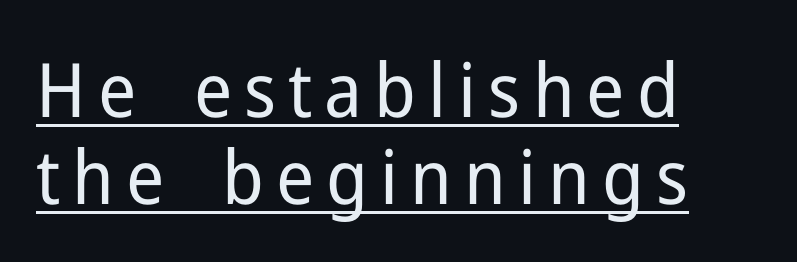
{"serif": "no", "italic": "no", "bold": "no", "weight": "regular", "width": "normal", "stroke_contrast": "low", "x_height": "medium", "monospaced": "no", "underline": "yes", "align": "left", "line_spacing_ratio": 1.16, "glyph_px": 75}
